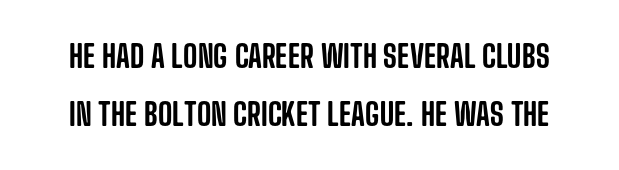
{"serif": "no", "italic": "no", "width": "condensed", "stroke_contrast": "low", "x_height": "large", "monospaced": "no", "underline": "no", "line_spacing_ratio": 1.87, "letter_spacing": "normal", "letter_spacing_em": 0.0, "glyph_px": 31}
